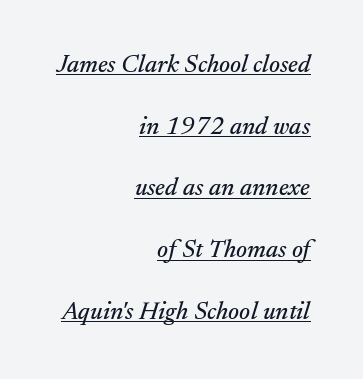
Q: Is the text italic (slanted)? A: Yes, it leans right by about 17 degrees.
Q: Is the text underlined? A: Yes.
Q: How is the paragraph aligned? A: Right-aligned.
Q: Is the spacing between letters normal or unusually wide? A: Normal.
Q: Is the spacing between lines tight, normal or loose? A: Loose.
